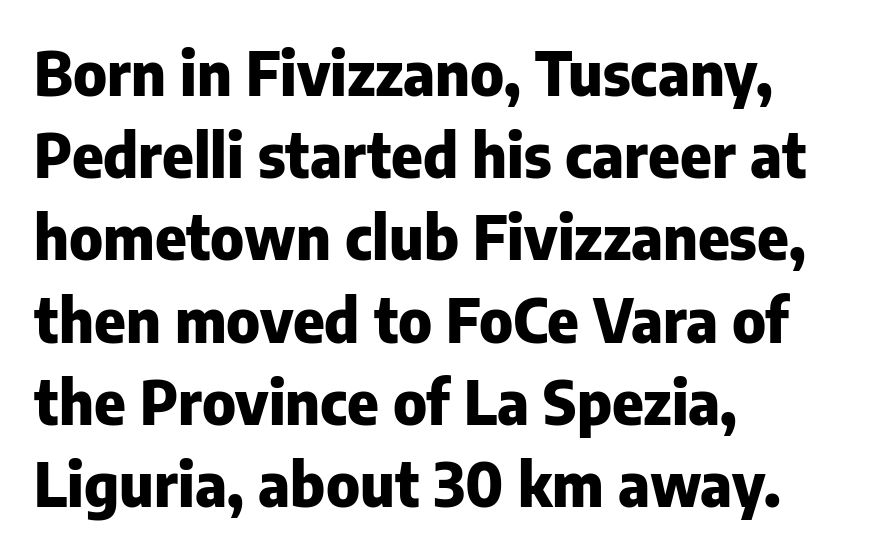
Spacing verdict: proportional, widths tailored to each character. A sans-serif font was chosen for this passage. Short note: letters normally spaced. The gap between lines stays unmarked.
